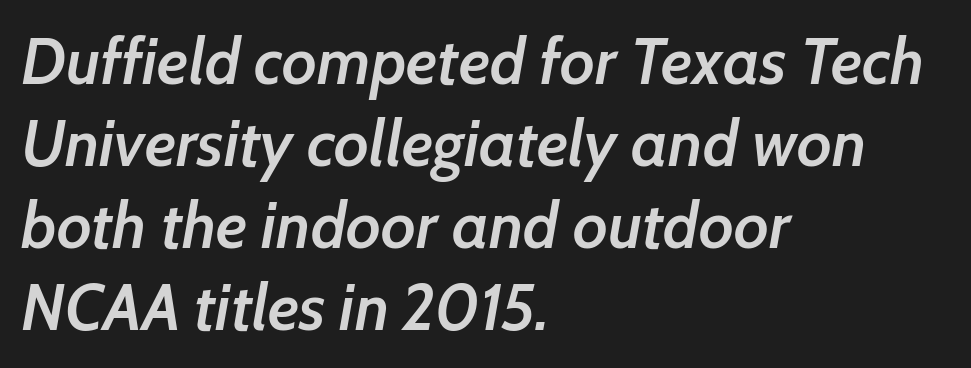
Q: Is the text bold? A: Semi-bold.
Q: Is the text italic (slanted)? A: Yes, it leans right by about 7 degrees.
Q: Is the text underlined? A: No.
Q: How is the paragraph aligned? A: Left-aligned.
Q: Is the spacing between letters normal or unusually wide? A: Normal.
Q: Is the spacing between lines tight, normal or loose? A: Normal.
Q: Width (condensed, normal, or wide)? A: Normal.
Q: Stroke contrast? A: Low.
Q: x-height? A: Medium.
Q: Monospaced? A: No.
